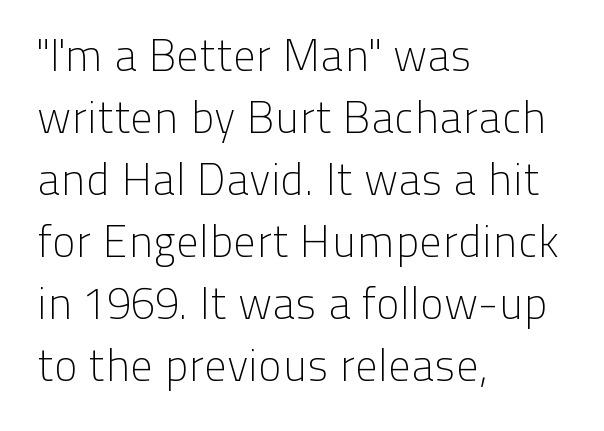
Compared with typical paragraphs, the rows here are spaced about the same. A quiet, ordinary-to-light weight characterises the typeface. Casual observation: everything's shoved over to the left. Nothing unusual about the tracking: characters are spaced as the font intends. Do the letters lean? They stand straight.
